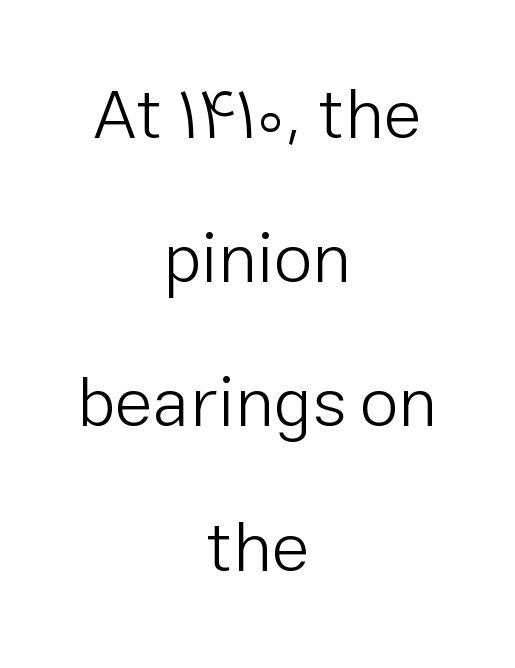
The gaps between neighbouring characters are ordinary and unremarkable. Typeset on center — no edge is straight. Reading down the column, the eye jumps a long way to each next line. Lines of text with bare space underneath. Posture: upright roman.
